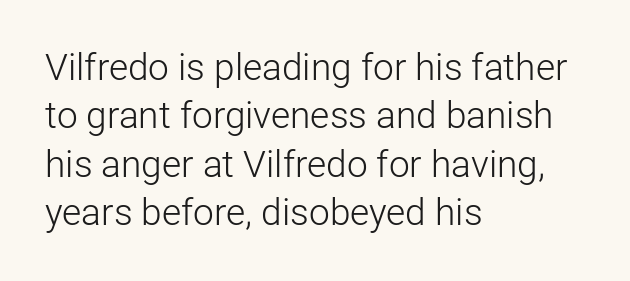
This is the regular roman posture of the typeface. Counters stay open thanks to moderate or lighter strokes. Anything drawn beneath the words? Only blank space. One-word summary of the alignment: left.
